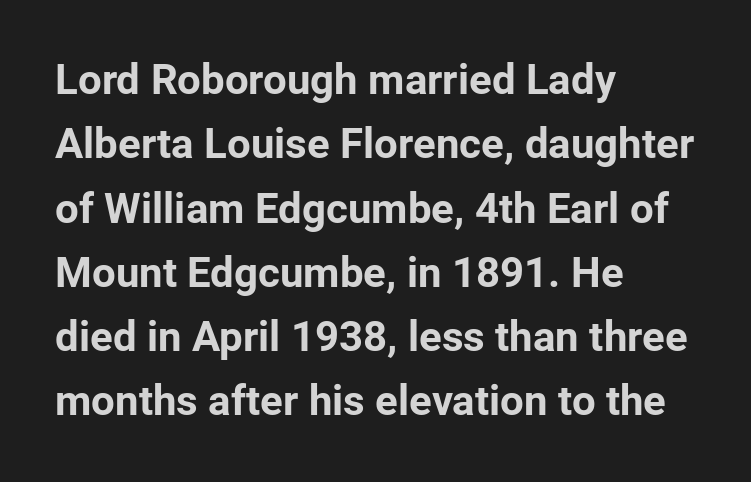
Q: Is the text bold? A: Yes.
Q: Is the text italic (slanted)? A: No, it is upright.
Q: Is the typeface a serif or a sans-serif typeface? A: Sans-serif.
Q: Is the text underlined? A: No.
Q: How is the paragraph aligned? A: Left-aligned.
Q: Is the spacing between letters normal or unusually wide? A: Normal.
Q: Is the spacing between lines tight, normal or loose? A: Normal.
Q: Width (condensed, normal, or wide)? A: Normal.
Q: Stroke contrast? A: Low.
Q: x-height? A: Medium.
Q: Monospaced? A: No.
